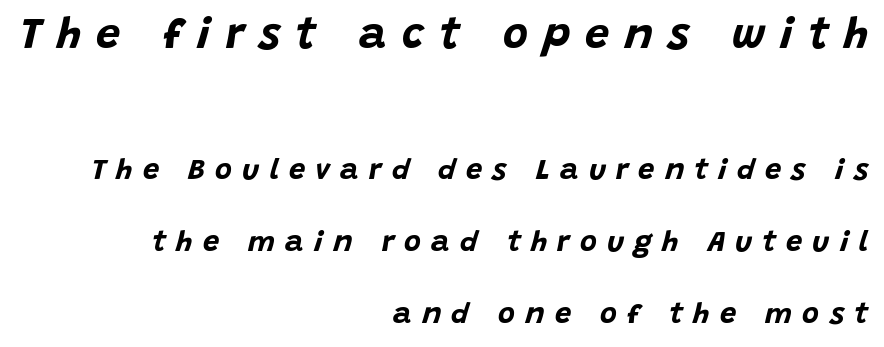
Q: Is the text bold? A: Yes.
Q: Is the text italic (slanted)? A: Yes, it leans right by about 15 degrees.
Q: Is the text underlined? A: No.
Q: How is the paragraph aligned? A: Right-aligned.
Q: Is the spacing between letters normal or unusually wide? A: Unusually wide.
Q: Is the spacing between lines tight, normal or loose? A: Loose.
Q: Which block of text is set in a larger size, the first (top) or the second (bottom)? A: The first (top) one.
Q: Width (condensed, normal, or wide)? A: Normal.
Q: Stroke contrast? A: Low.
Q: x-height? A: Large.
Q: Monospaced? A: No.
